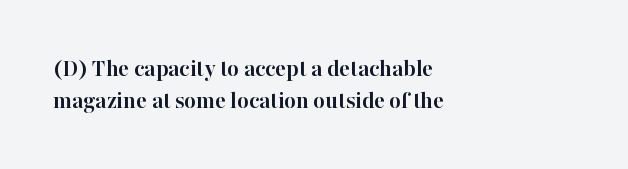
{"italic": "no", "bold": "yes", "underline": "no", "align": "left", "line_spacing": "normal", "line_spacing_ratio": 1.28, "letter_spacing": "normal", "letter_spacing_em": 0.0, "glyph_px": 25}
